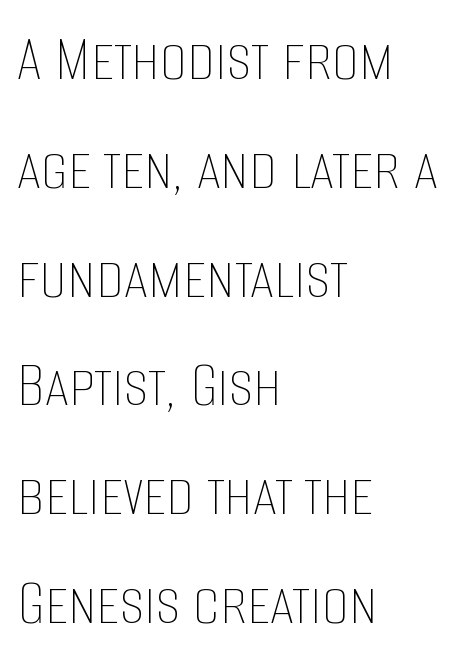
{"italic": "no", "bold": "no", "weight": "thin", "width": "condensed", "stroke_contrast": "low", "x_height": "large", "monospaced": "no", "underline": "no", "align": "left", "line_spacing": "normal", "line_spacing_ratio": 1.6, "letter_spacing": "normal", "letter_spacing_em": 0.0, "glyph_px": 68}
